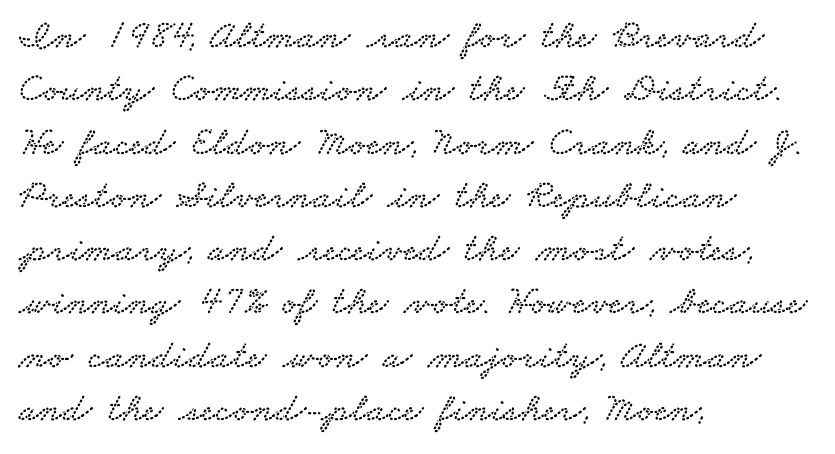
{"serif": "yes", "width": "wide", "stroke_contrast": "low", "x_height": "small", "monospaced": "no", "underline": "no", "align": "left", "line_spacing": "normal", "line_spacing_ratio": 1.3, "letter_spacing": "normal", "letter_spacing_em": 0.0, "glyph_px": 41}
